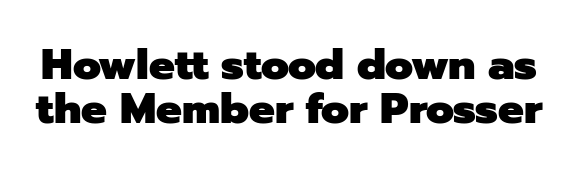
The image shows 43 px heavy sans-serif type, upright; set tight line spacing (1.03x), normal letter spacing, not underlined; low stroke contrast and a medium x-height.
